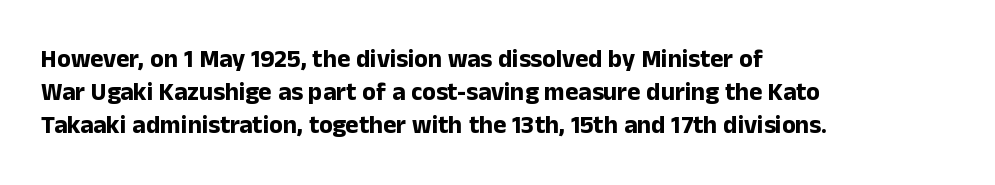
The image shows 25 px bold type, upright; set left-aligned, normal line spacing (1.32x), normal letter spacing, not underlined.
